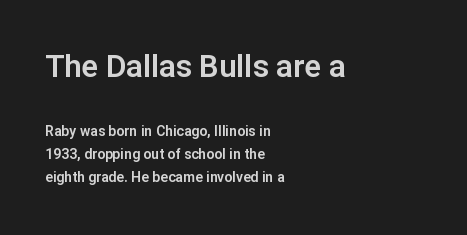
Q: Is the text italic (slanted)? A: No, it is upright.
Q: Is the typeface a serif or a sans-serif typeface? A: Sans-serif.
Q: Is the text underlined? A: No.
Q: How is the paragraph aligned? A: Left-aligned.
Q: Is the spacing between letters normal or unusually wide? A: Normal.
Q: Is the spacing between lines tight, normal or loose? A: Normal.
Q: Which block of text is set in a larger size, the first (top) or the second (bottom)? A: The first (top) one.
Q: Width (condensed, normal, or wide)? A: Normal.
Q: Stroke contrast? A: Low.
Q: x-height? A: Medium.
Q: Monospaced? A: No.
